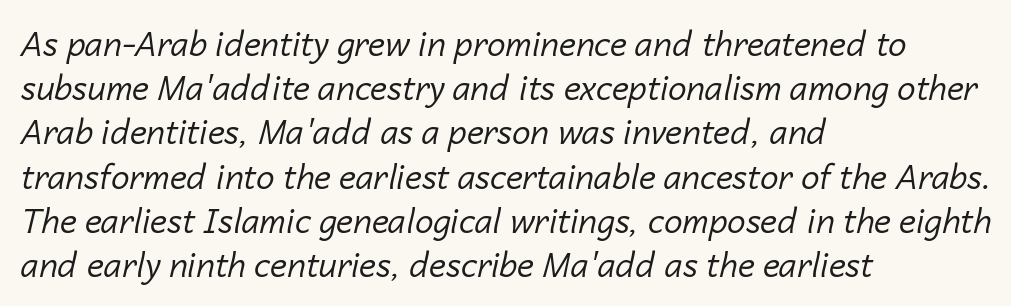
Q: Is the text bold? A: No.
Q: Is the text italic (slanted)? A: Yes, it leans right by about 14 degrees.
Q: Is the text underlined? A: No.
Q: How is the paragraph aligned? A: Left-aligned.
Q: Is the spacing between letters normal or unusually wide? A: Normal.
Q: Is the spacing between lines tight, normal or loose? A: Normal.
Q: Width (condensed, normal, or wide)? A: Normal.
Q: Stroke contrast? A: Low.
Q: x-height? A: Medium.
Q: Monospaced? A: No.
